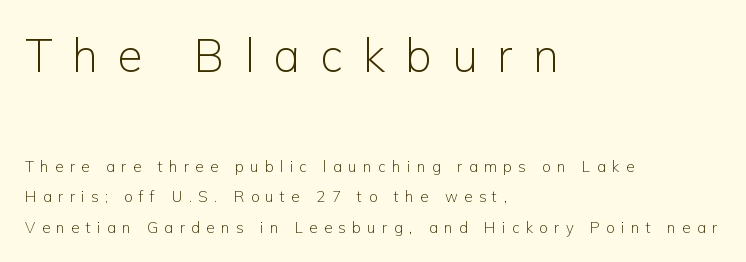
Type style note: lacks serifs. Compare the two chunks: the upper has the greater cap height. When letters stand straight like this, we call the style roman or upright. This sample is left-justified, so line endings fall wherever the words run out. Compared with typical paragraphs, the rows here are farther apart. Compared with a typical body face, this is equally light or lighter still.
